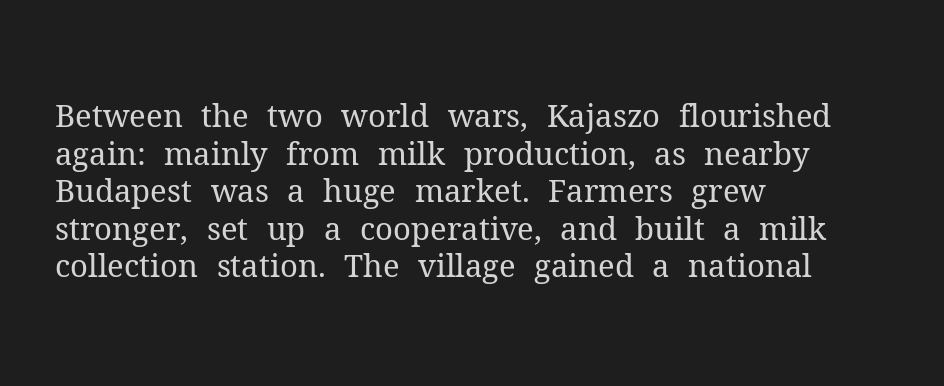
The image shows 31 px regular-weight serif type, upright; set left-aligned, line spacing 1.21x, normal letter spacing, not underlined; medium stroke contrast and a medium x-height.
